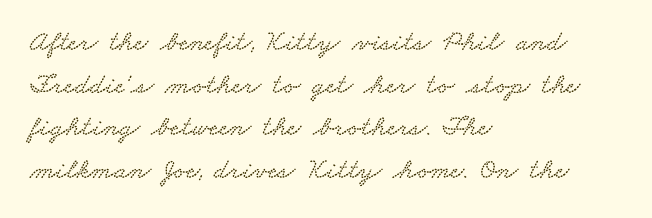
Q: Is the typeface a serif or a sans-serif typeface? A: Serif.
Q: Is the text underlined? A: No.
Q: How is the paragraph aligned? A: Left-aligned.
Q: Is the spacing between letters normal or unusually wide? A: Normal.
Q: Is the spacing between lines tight, normal or loose? A: Normal.
Q: Width (condensed, normal, or wide)? A: Wide.
Q: Stroke contrast? A: Low.
Q: x-height? A: Small.
Q: Monospaced? A: No.
